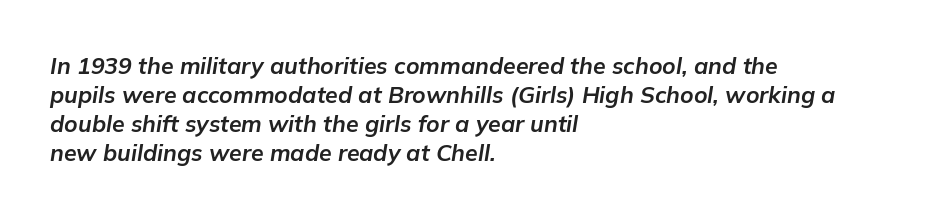
{"italic": "yes", "lean": "right", "slant_degrees": 9, "bold": "yes", "underline": "no", "align": "left", "line_spacing": "normal", "line_spacing_ratio": 1.26, "letter_spacing": "normal", "letter_spacing_em": 0.0, "glyph_px": 23}
